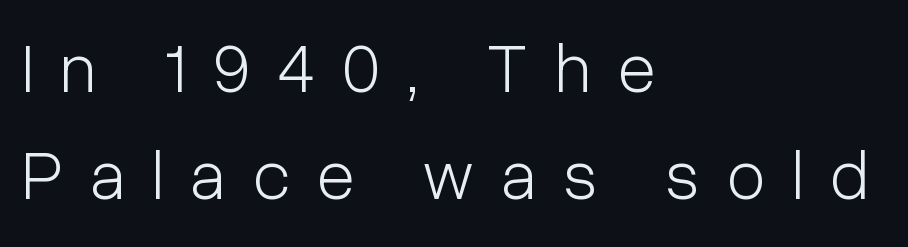
The image shows 70 px light, condensed sans-serif type, upright; set left-aligned, normal line spacing (1.53x), unusually wide letter spacing (+0.39 em), not underlined; low stroke contrast and a medium x-height.
